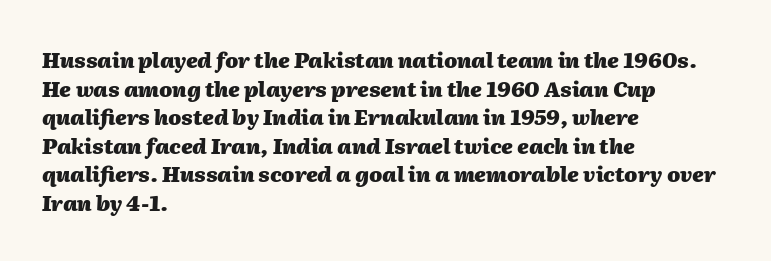
The image shows 21 px bold type, italic (leaning right); set left-aligned, normal line spacing (1.36x), normal letter spacing, not underlined.
